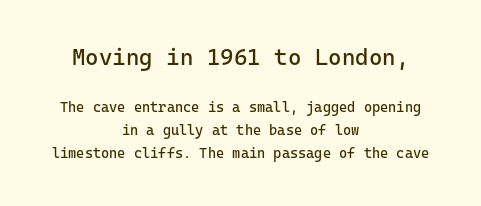
Q: Is the text bold? A: No.
Q: Is the text italic (slanted)? A: No, it is upright.
Q: Is the text underlined? A: No.
Q: How is the paragraph aligned? A: Centered.
Q: Is the spacing between letters normal or unusually wide? A: Normal.
Q: Is the spacing between lines tight, normal or loose? A: Normal.
Q: Which block of text is set in a larger size, the first (top) or the second (bottom)? A: The first (top) one.
